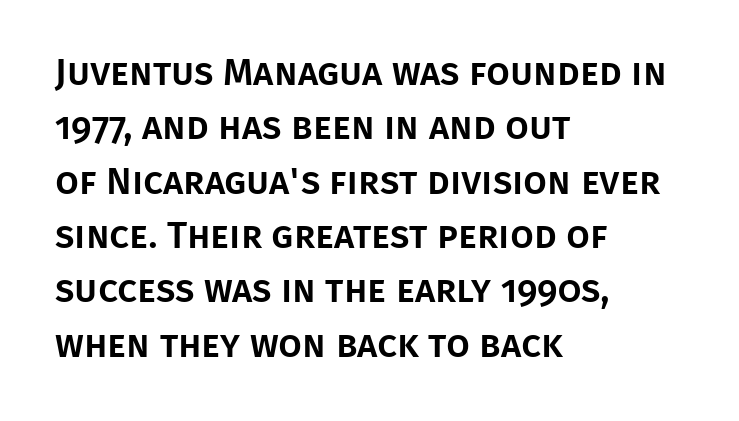
{"serif": "no", "italic": "no", "width": "normal", "stroke_contrast": "low", "x_height": "large", "monospaced": "no", "underline": "no", "align": "left", "line_spacing": "normal", "line_spacing_ratio": 1.43, "letter_spacing": "normal", "letter_spacing_em": 0.0, "glyph_px": 38}
